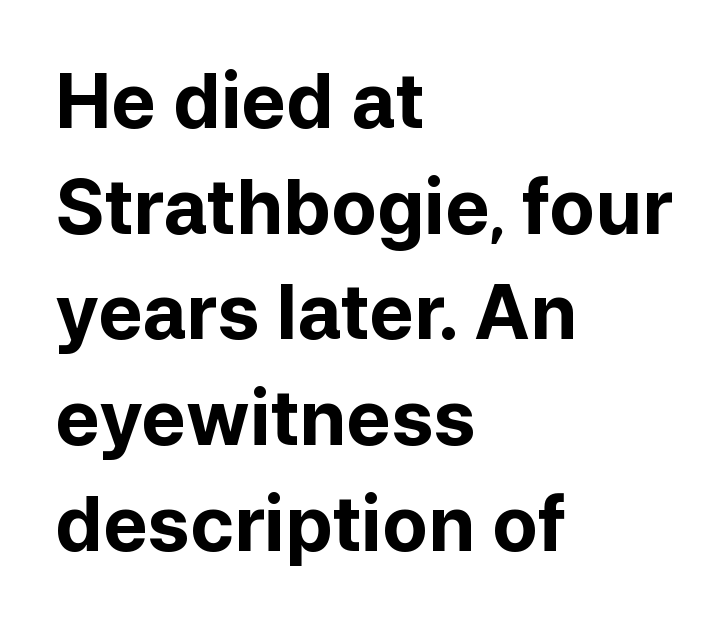
Descender tails drop into unmarked territory. Students, note that the glyphs here touch the page at normal intervals. Notice how thick the strokes are: this is what a full bold looks like. Notice how the stems are strictly vertical — no italics here. The rag falls on the right side of this text block.
